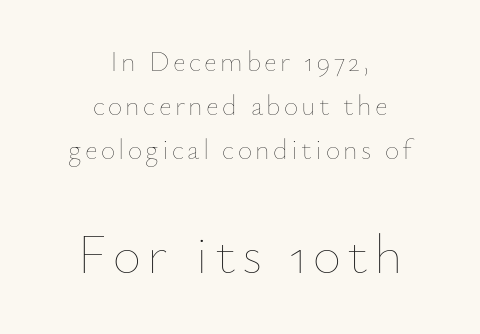
{"italic": "no", "bold": "no", "weight": "thin", "width": "normal", "stroke_contrast": "low", "x_height": "small", "monospaced": "no", "underline": "no", "align": "center", "line_spacing": "normal", "line_spacing_ratio": 1.58, "larger_block": "second", "size_ratio": 1.96, "glyph_px": 55}
